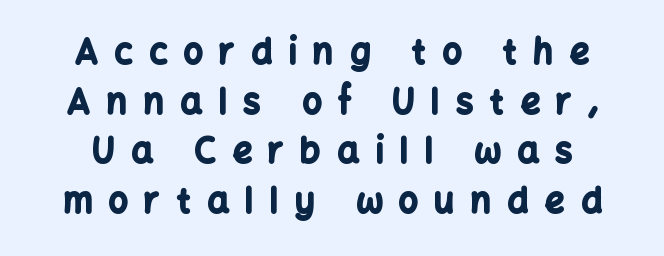
Q: Is the text bold? A: Yes.
Q: Is the text italic (slanted)? A: No, it is upright.
Q: Is the typeface a serif or a sans-serif typeface? A: Sans-serif.
Q: Is the text underlined? A: No.
Q: How is the paragraph aligned? A: Centered.
Q: Is the spacing between letters normal or unusually wide? A: Unusually wide.
Q: Is the spacing between lines tight, normal or loose? A: Normal.
Q: Width (condensed, normal, or wide)? A: Normal.
Q: Stroke contrast? A: Low.
Q: x-height? A: Medium.
Q: Monospaced? A: No.
